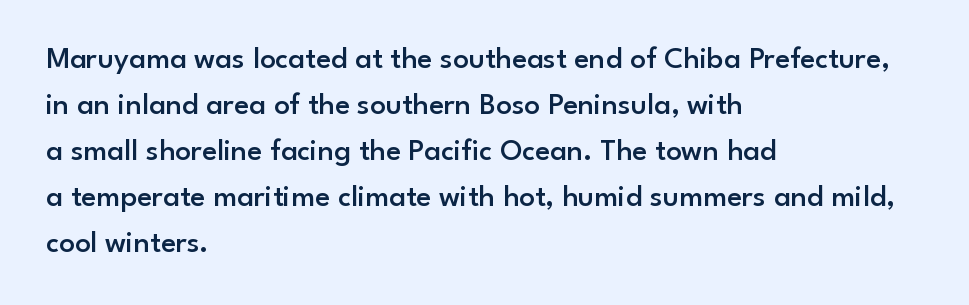
Q: Is the text bold? A: Semi-bold.
Q: Is the text italic (slanted)? A: No, it is upright.
Q: Is the typeface a serif or a sans-serif typeface? A: Sans-serif.
Q: Is the text underlined? A: No.
Q: How is the paragraph aligned? A: Left-aligned.
Q: Is the spacing between letters normal or unusually wide? A: Normal.
Q: Is the spacing between lines tight, normal or loose? A: Normal.
Q: Width (condensed, normal, or wide)? A: Normal.
Q: Stroke contrast? A: Low.
Q: x-height? A: Small.
Q: Monospaced? A: No.
